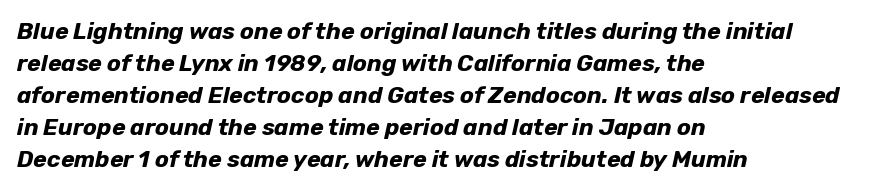
Q: Is the text bold? A: Yes.
Q: Is the text italic (slanted)? A: Yes, it leans right by about 12 degrees.
Q: Is the text underlined? A: No.
Q: How is the paragraph aligned? A: Left-aligned.
Q: Is the spacing between letters normal or unusually wide? A: Normal.
Q: Is the spacing between lines tight, normal or loose? A: Normal.
